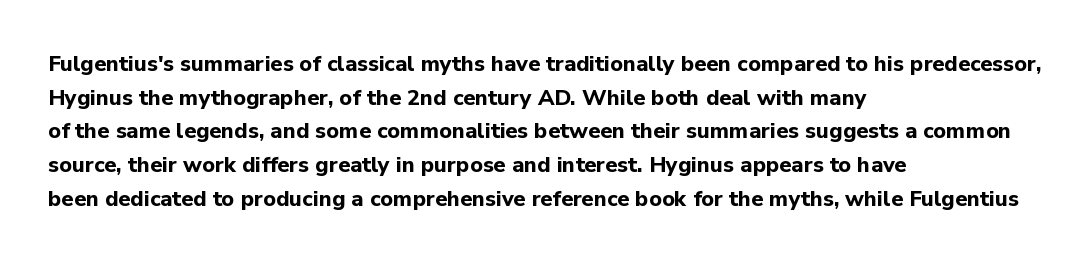
{"italic": "no", "bold": "yes", "underline": "no", "align": "left", "line_spacing": "normal", "line_spacing_ratio": 1.53, "letter_spacing": "normal", "letter_spacing_em": 0.0, "glyph_px": 22}
